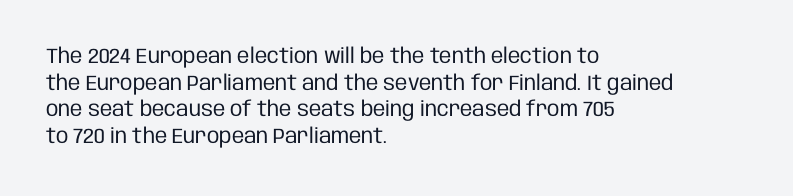
Summary of weight: not heavy and not bold. The vertical gap from one line to the next is medium. The type is set solid horizontally, with unmodified tracking. No italicization has been applied; the sample stays upright. The paragraph shown leans on its left margin. The gap between lines stays unmarked.
